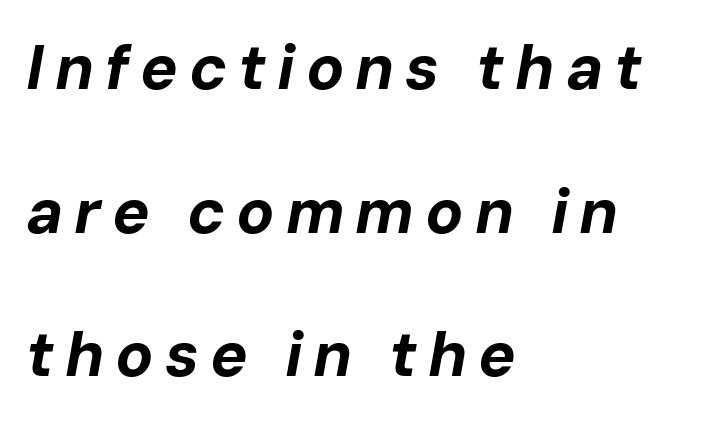
Q: Is the text bold? A: Yes.
Q: Is the text italic (slanted)? A: Yes, it leans right by about 10 degrees.
Q: Is the text underlined? A: No.
Q: How is the paragraph aligned? A: Left-aligned.
Q: Is the spacing between lines tight, normal or loose? A: Loose.
Q: Width (condensed, normal, or wide)? A: Normal.
Q: Stroke contrast? A: Low.
Q: x-height? A: Medium.
Q: Monospaced? A: No.
